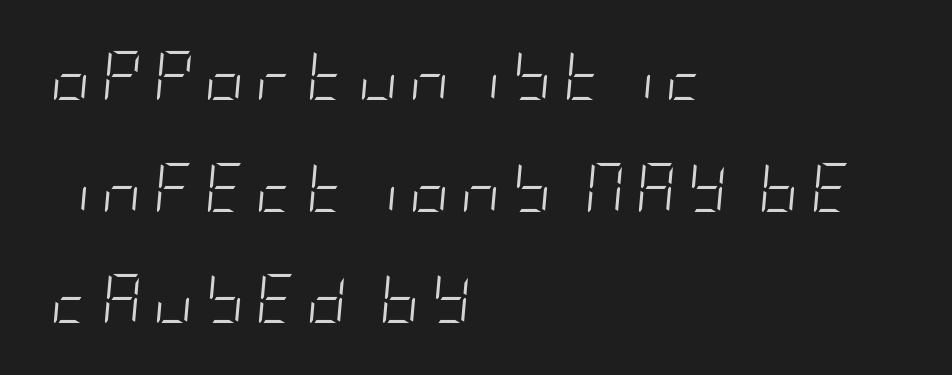
Q: Is the text bold? A: No.
Q: Is the text italic (slanted)? A: Yes, it leans right by about 5 degrees.
Q: Is the text underlined? A: No.
Q: How is the paragraph aligned? A: Left-aligned.
Q: Is the spacing between letters normal or unusually wide? A: Unusually wide.
Q: Is the spacing between lines tight, normal or loose? A: Loose.
Q: Width (condensed, normal, or wide)? A: Condensed.
Q: Stroke contrast? A: Low.
Q: x-height? A: Large.
